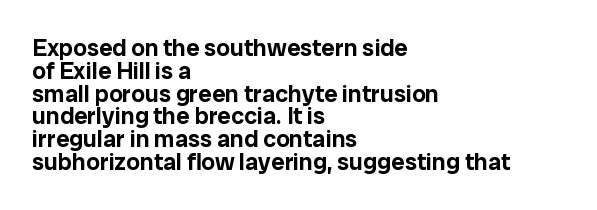
The image shows 24 px text type, upright; set left-aligned, tight line spacing (0.95x), normal letter spacing, not underlined.
